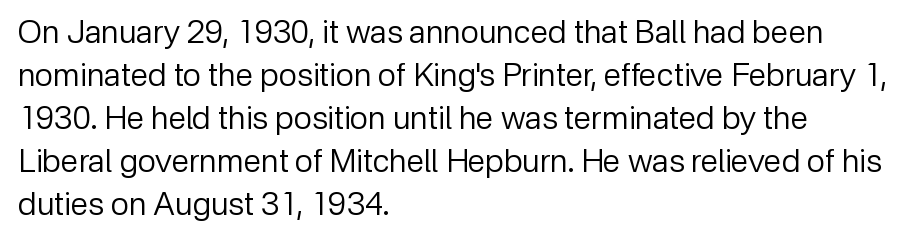
The image shows 32 px regular-weight sans-serif type, upright; set left-aligned, normal line spacing (1.34x), normal letter spacing, not underlined; low stroke contrast and a medium x-height.
